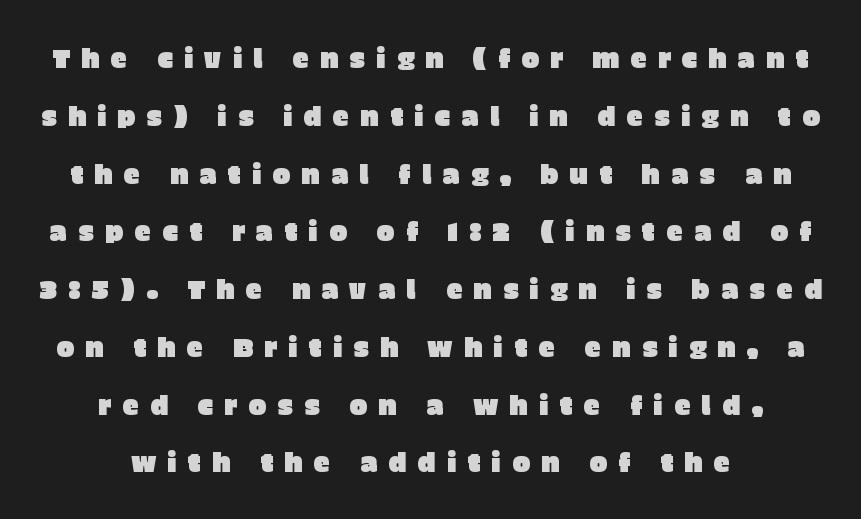
The image shows 27 px text type, upright; set centered, loose line spacing (2.14x), unusually wide letter spacing (+0.4 em), not underlined.
